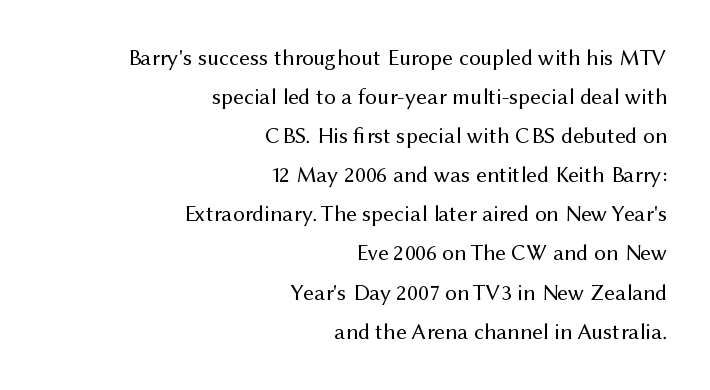
The image shows 23 px text type, upright; set right-aligned, normal line spacing (1.7x), normal letter spacing, not underlined.
